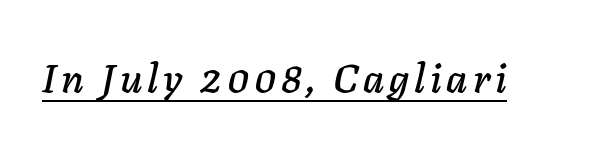
Q: Is the text italic (slanted)? A: Yes, it leans right by about 11 degrees.
Q: Is the text underlined? A: Yes.
Q: Width (condensed, normal, or wide)? A: Normal.
Q: Stroke contrast? A: Low.
Q: x-height? A: Medium.
Q: Monospaced? A: No.
